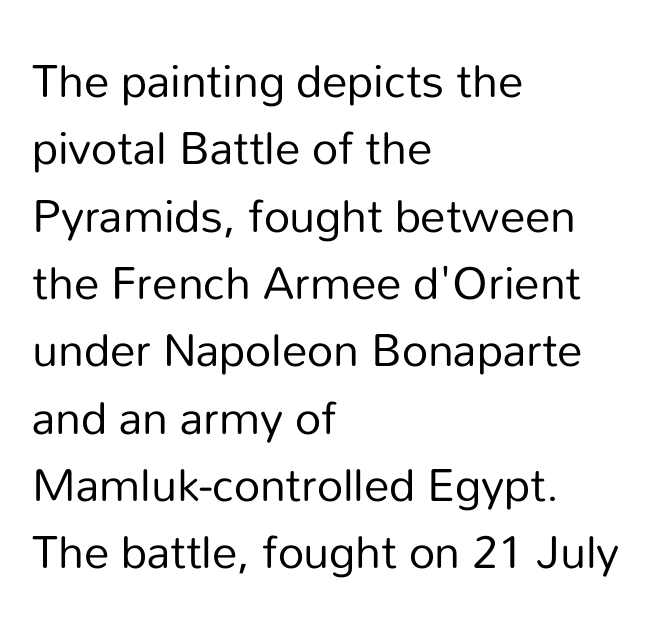
The weight tops out at a normal text grade. Normally led — the rows are evenly, conventionally spaced. If you drew a line through each stem, it would be perfectly vertical. Is this a fixed-width face? No — the glyphs have proportional, varying widths. Note: no serifs on the glyphs.
